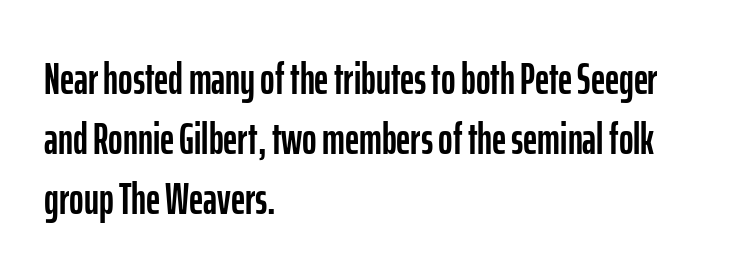
Q: Is the text italic (slanted)? A: No, it is upright.
Q: Is the typeface a serif or a sans-serif typeface? A: Sans-serif.
Q: Is the text underlined? A: No.
Q: How is the paragraph aligned? A: Left-aligned.
Q: Is the spacing between letters normal or unusually wide? A: Normal.
Q: Is the spacing between lines tight, normal or loose? A: Normal.
Q: Width (condensed, normal, or wide)? A: Condensed.
Q: Stroke contrast? A: Low.
Q: x-height? A: Medium.
Q: Monospaced? A: No.
